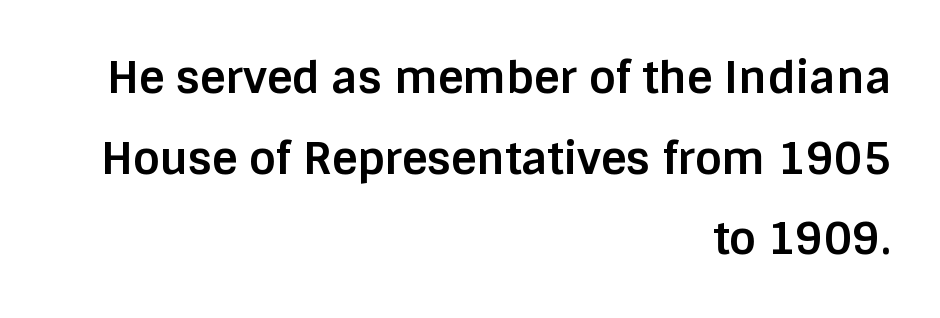
The letters sit at their default tracking, neither squeezed nor spread. Teacher's note: observe the even right margin — that is flush-right alignment. This sample has the flowing, uneven cadence of proportional lettering. No word sits above an underline.
